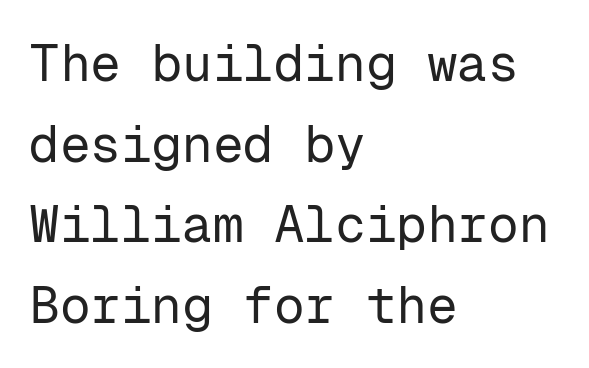
The image shows 51 px regular-weight sans-serif type, upright, monospaced; set left-aligned, normal line spacing (1.58x), normal letter spacing, not underlined; low stroke contrast and a medium x-height.
